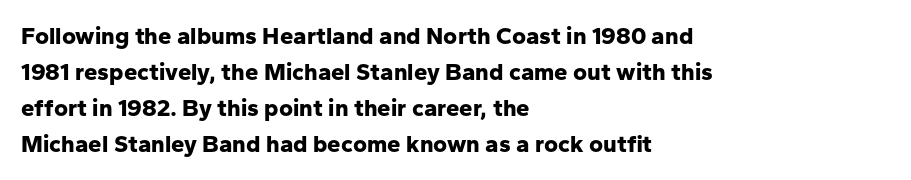
These lines are set flush left with a ragged right edge. Upright lettering throughout. Compared with typical body copy, the letter spacing here is the same. The line-height multiplier appears to be the usual default.
